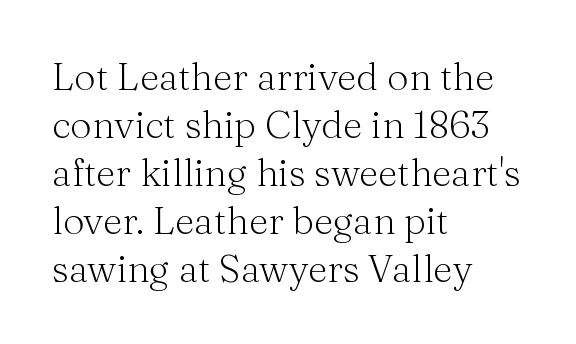
The image shows 38 px light serif type, upright; set left-aligned, normal line spacing (1.26x), normal letter spacing, not underlined; medium stroke contrast and a medium x-height.
